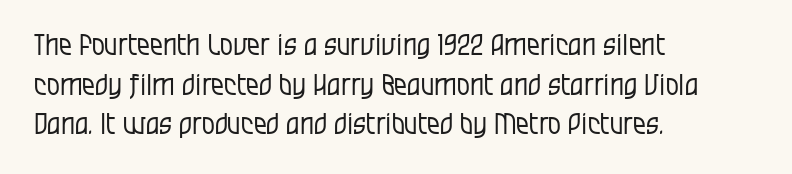
The letterforms sit at book weight or below. These lines were composed using upright roman letters. Each letter's strokes conclude bluntly, with no projecting serifs. A normal amount of white space separates one row of letters from the next.
